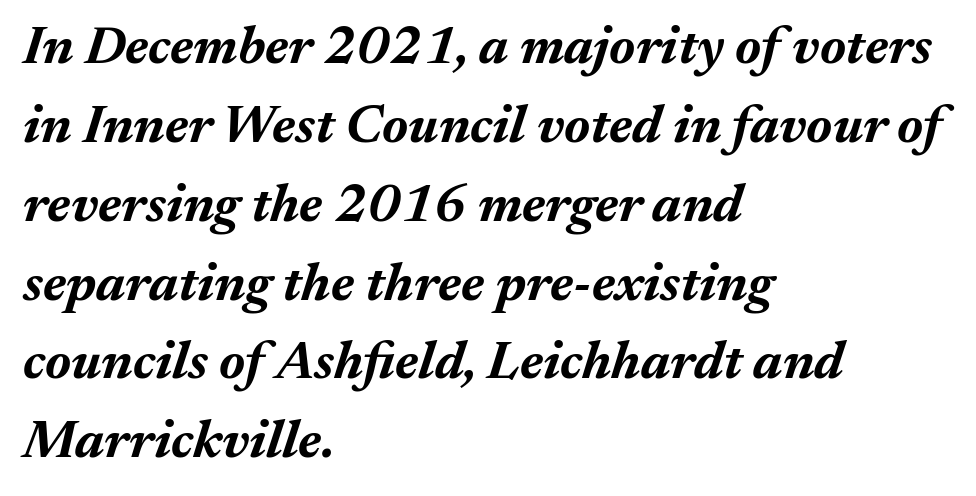
{"italic": "yes", "lean": "right", "slant_degrees": 17, "bold": "yes", "weight": "bold", "width": "normal", "stroke_contrast": "medium", "x_height": "medium", "monospaced": "no", "underline": "no", "align": "left", "line_spacing": "normal", "line_spacing_ratio": 1.46, "letter_spacing": "normal", "letter_spacing_em": 0.0, "glyph_px": 54}
